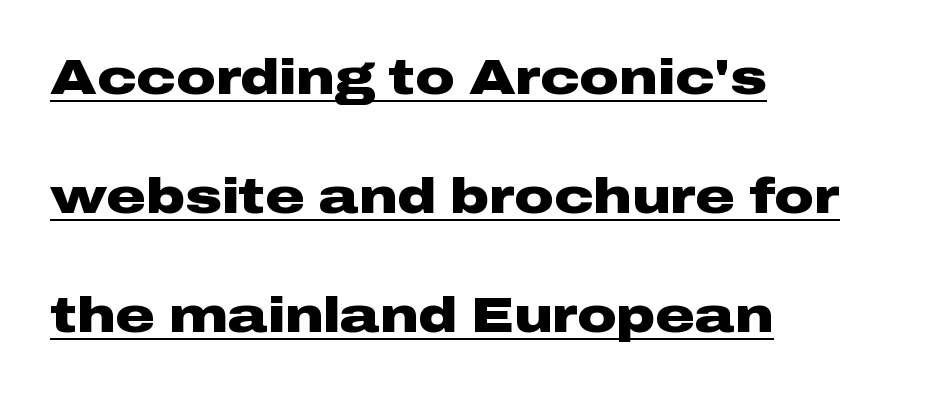
The image shows 49 px heavy, wide sans-serif type, upright; set left-aligned, loose line spacing (2.43x), normal letter spacing, underlined; low stroke contrast and a medium x-height.
